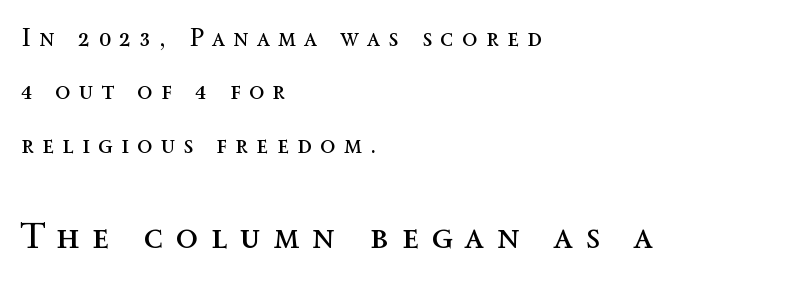
Notice how the stems are strictly vertical — no italics here. The rag falls on the right side of this text block. These lines stand farther apart than default settings would place them. The block sitting lower on the canvas is the one with enlarged characters. Here the glyphs are tracked loosely, breaking word shapes into spaced letters.
